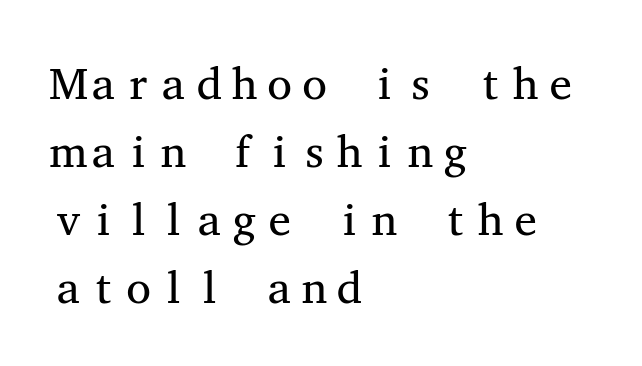
Is this a sans? No — the strokes have serifs. The font is comparable to plain body text, perhaps lighter. The lettering holds an erect, upright posture throughout. The area under the type is left untouched. Compared with typical body copy, the letter spacing here is the same. Which margin do the lines hug? The left one — the right edge is uneven.
